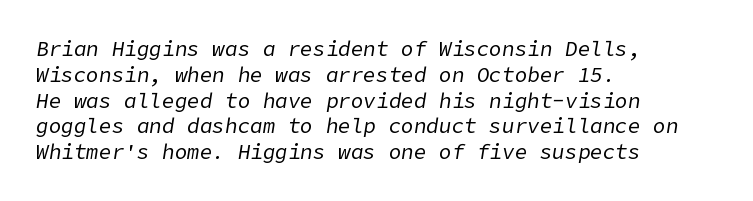
Q: Is the text bold? A: No.
Q: Is the text italic (slanted)? A: Yes, it leans right by about 9 degrees.
Q: Is the text underlined? A: No.
Q: How is the paragraph aligned? A: Left-aligned.
Q: Is the spacing between letters normal or unusually wide? A: Normal.
